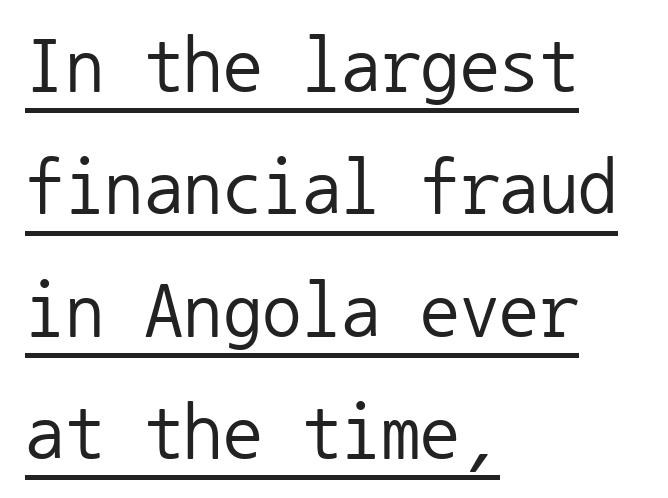
Think of a typewriter: that constant character pitch is what you see here. Look at the tracking — it's just the regular setting, nothing added. Notice how the stems are strictly vertical — no italics here. These glyphs show unthickened strokes, regular width or finer.
